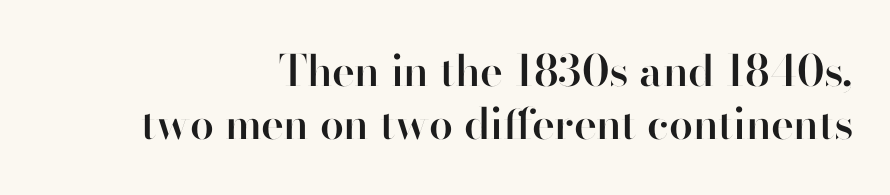
The image shows 43 px semibold sans-serif type, upright; set right-aligned, line spacing 1.24x, normal letter spacing, not underlined; high stroke contrast and a small x-height.
